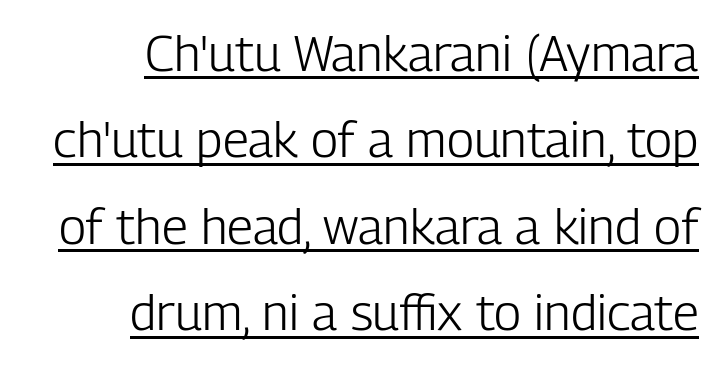
The image shows 50 px light, condensed sans-serif type, upright; set right-aligned, line spacing 1.73x, normal letter spacing, underlined; low stroke contrast and a medium x-height.
